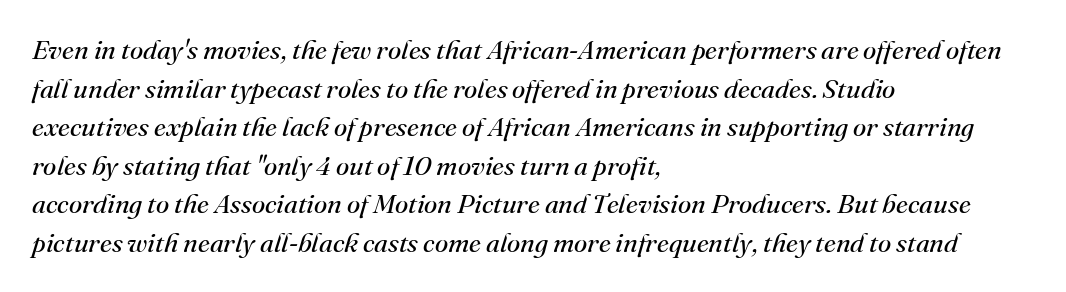
Q: Is the text bold? A: No.
Q: Is the text italic (slanted)? A: Yes, it leans right by about 16 degrees.
Q: Is the text underlined? A: No.
Q: How is the paragraph aligned? A: Left-aligned.
Q: Is the spacing between letters normal or unusually wide? A: Normal.
Q: Is the spacing between lines tight, normal or loose? A: Normal.
